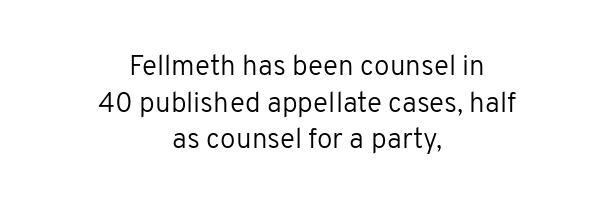
{"serif": "no", "italic": "no", "bold": "no", "weight": "regular", "width": "normal", "stroke_contrast": "low", "x_height": "medium", "monospaced": "no", "underline": "no", "align": "center", "line_spacing": "normal", "line_spacing_ratio": 1.31, "letter_spacing": "normal", "letter_spacing_em": 0.0, "glyph_px": 28}
